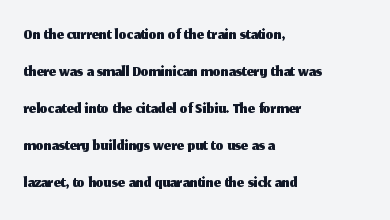
{"italic": "no", "underline": "no", "align": "left", "line_spacing": "normal", "line_spacing_ratio": 1.48, "letter_spacing": "normal", "letter_spacing_em": 0.0, "glyph_px": 25}
